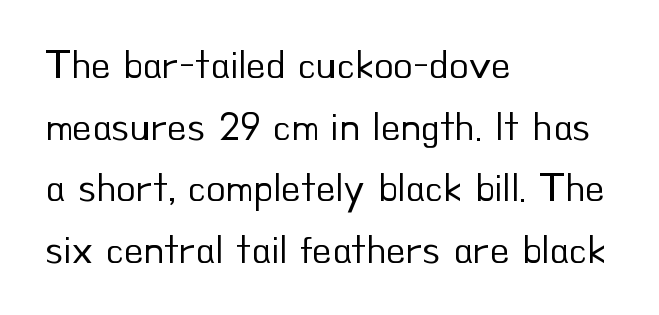
Characters follow at the spacing the type designer built in. This sample keeps an unexceptional amount of space between lines. Line starts are locked; line ends wander. The lettering stays uniformly vertical, giving the passage a roman look. Nope, no serifs anywhere on these letters.
